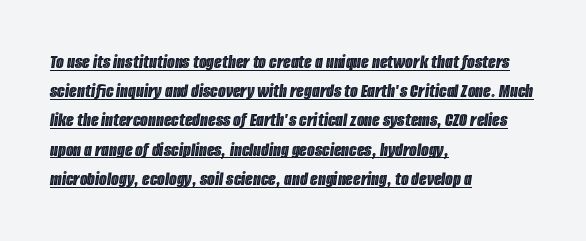
{"italic": "yes", "lean": "right", "slant_degrees": 8, "underline": "yes", "align": "left", "line_spacing": "normal", "line_spacing_ratio": 1.46, "letter_spacing": "normal", "letter_spacing_em": 0.0, "glyph_px": 20}
